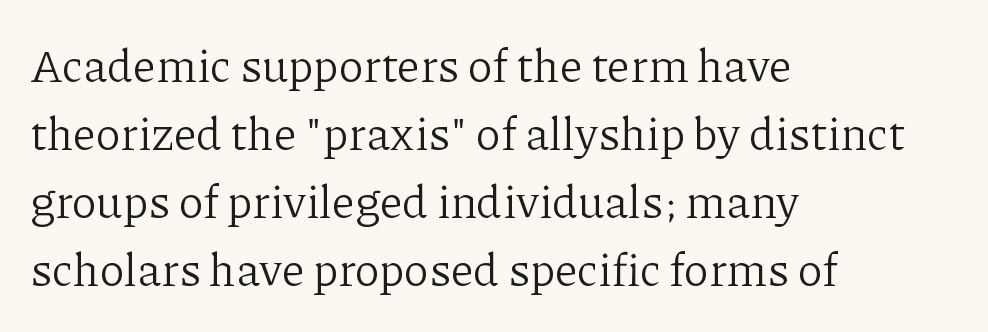
{"serif": "yes", "italic": "no", "bold": "no", "weight": "light", "width": "normal", "stroke_contrast": "low", "x_height": "medium", "monospaced": "no", "underline": "no", "align": "left", "line_spacing": "normal", "line_spacing_ratio": 1.48, "letter_spacing": "normal", "letter_spacing_em": 0.0, "glyph_px": 46}
